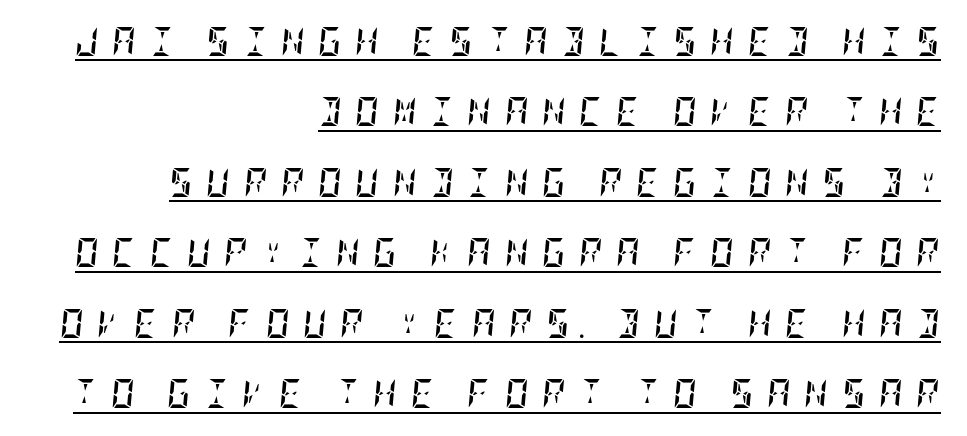
{"italic": "yes", "lean": "right", "slant_degrees": 5, "bold": "yes", "weight": "semibold", "width": "condensed", "stroke_contrast": "low", "x_height": "large", "underline": "yes", "align": "right", "line_spacing": "loose", "line_spacing_ratio": 2.43, "letter_spacing": "wide", "letter_spacing_em": 0.47, "glyph_px": 29}
